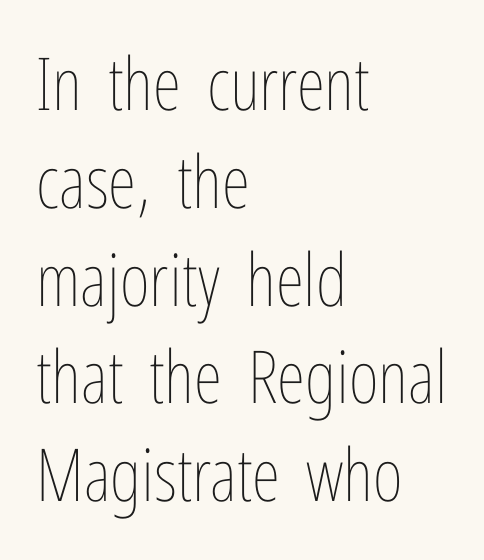
The image shows 73 px thin, condensed type, upright; set left-aligned, normal line spacing (1.34x), normal letter spacing, not underlined; low stroke contrast and a medium x-height.
